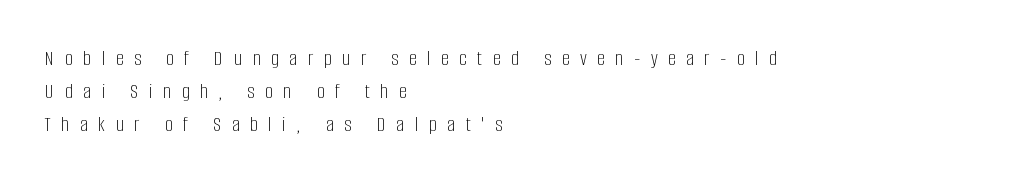
Each word looks stretched out because of the extra space between its letters. The compositor pushed each line to the left boundary. Successive baselines arrive at the customary interval. The space directly below the letters is spotless. Stems here are at most as thick as an everyday book face. Designer's note — italics off, roman on.
